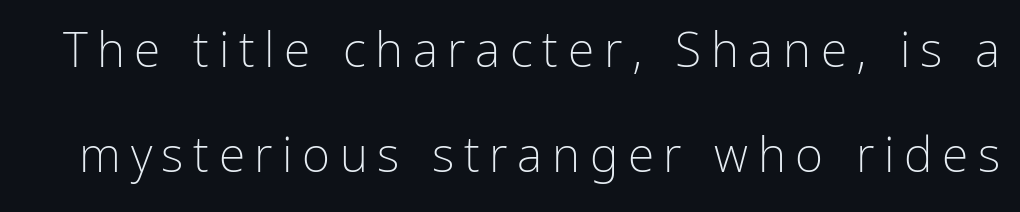
{"serif": "no", "italic": "no", "bold": "no", "weight": "light", "width": "condensed", "stroke_contrast": "low", "x_height": "medium", "monospaced": "no", "underline": "no", "line_spacing": "loose", "line_spacing_ratio": 2.18, "letter_spacing": "wide", "letter_spacing_em": 0.2, "glyph_px": 48}
